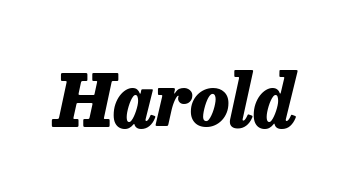
Q: Is the text bold? A: Yes.
Q: Is the text italic (slanted)? A: Yes, it leans right by about 13 degrees.
Q: Is the text underlined? A: No.
Q: Is the spacing between letters normal or unusually wide? A: Normal.
Q: Width (condensed, normal, or wide)? A: Normal.
Q: Stroke contrast? A: Low.
Q: x-height? A: Medium.
Q: Monospaced? A: No.
